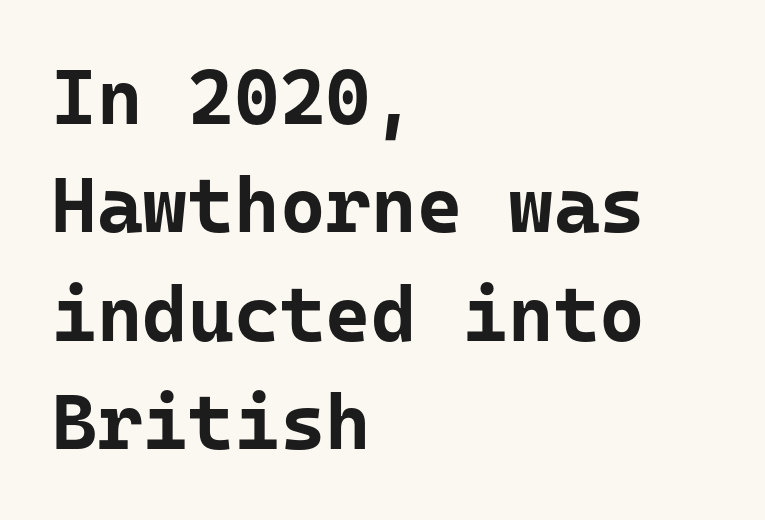
The image shows 78 px bold sans-serif type, upright, monospaced; set left-aligned, normal line spacing (1.39x), normal letter spacing, not underlined; low stroke contrast and a medium x-height.
